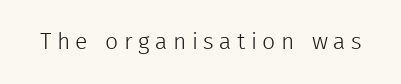
Unmarked baselines from the first word to the last. Is this a heavy cut? Hardly; it is regular or lighter. Words appear elongated and porous because spacing is wide. Rendered with straight, roman letterforms.
